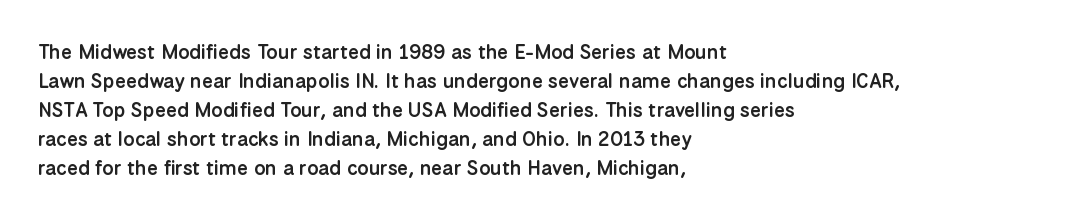
Q: Is the text bold? A: Semi-bold.
Q: Is the text italic (slanted)? A: No, it is upright.
Q: Is the text underlined? A: No.
Q: How is the paragraph aligned? A: Left-aligned.
Q: Is the spacing between letters normal or unusually wide? A: Normal.
Q: Is the spacing between lines tight, normal or loose? A: Normal.
